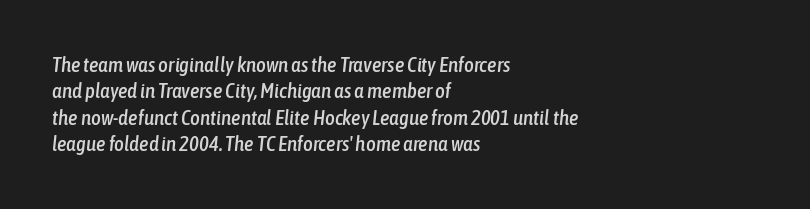
Default kerning and tracking; the words read as compact shapes. The compositor pushed each line to the left boundary. Designer's note — italics engaged. Clear beneath every line of the passage. The rows are spaced the way most documents space them.
